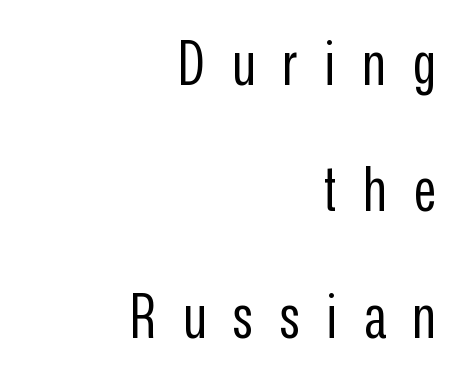
The image shows 62 px regular-weight, condensed sans-serif type, upright; set right-aligned, loose line spacing (2.04x), unusually wide letter spacing (+0.43 em), not underlined; low stroke contrast and a medium x-height.
